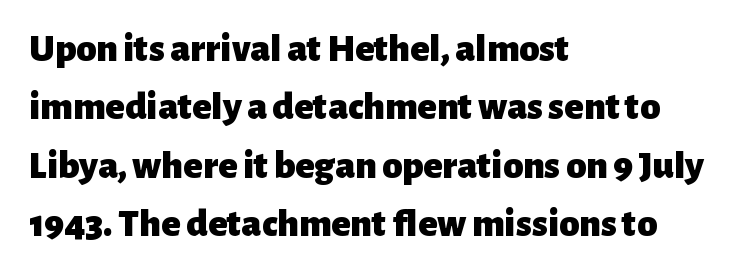
The vertical gap from one line to the next is medium. This sample uses a sans-serif face. The strokes are fattened all the way to bold. Type without underlining. Is this a fixed-width face? No — the glyphs have proportional, varying widths. Every row of glyphs begins at an identical x-position on the left.
